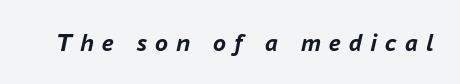
{"italic": "yes", "lean": "right", "slant_degrees": 16, "bold": "yes", "underline": "no", "letter_spacing": "wide", "letter_spacing_em": 0.31, "glyph_px": 26}
